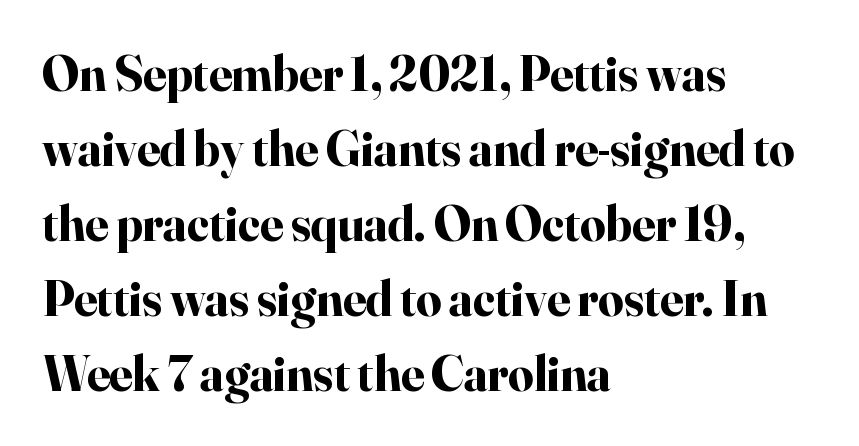
The image shows 50 px bold serif type, upright; set left-aligned, normal line spacing (1.5x), normal letter spacing, not underlined; high stroke contrast and a small x-height.
